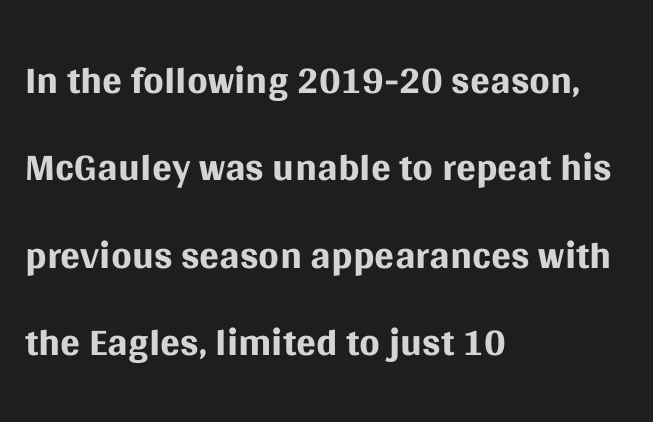
Q: Is the text bold? A: No.
Q: Is the text italic (slanted)? A: No, it is upright.
Q: Is the typeface a serif or a sans-serif typeface? A: Sans-serif.
Q: Is the text underlined? A: No.
Q: How is the paragraph aligned? A: Left-aligned.
Q: Is the spacing between letters normal or unusually wide? A: Normal.
Q: Is the spacing between lines tight, normal or loose? A: Normal.
Q: Width (condensed, normal, or wide)? A: Normal.
Q: Stroke contrast? A: Medium.
Q: x-height? A: Large.
Q: Monospaced? A: No.
